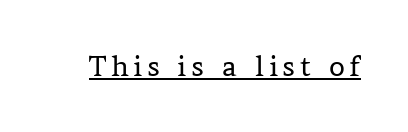
These characters rest on top of a visible drawn line. The strokes are not fattened; the text isn't bold. Is this a sans? No — the strokes have serifs. Upright lettering throughout. Do the characters align in a grid? No, the font is proportional.
